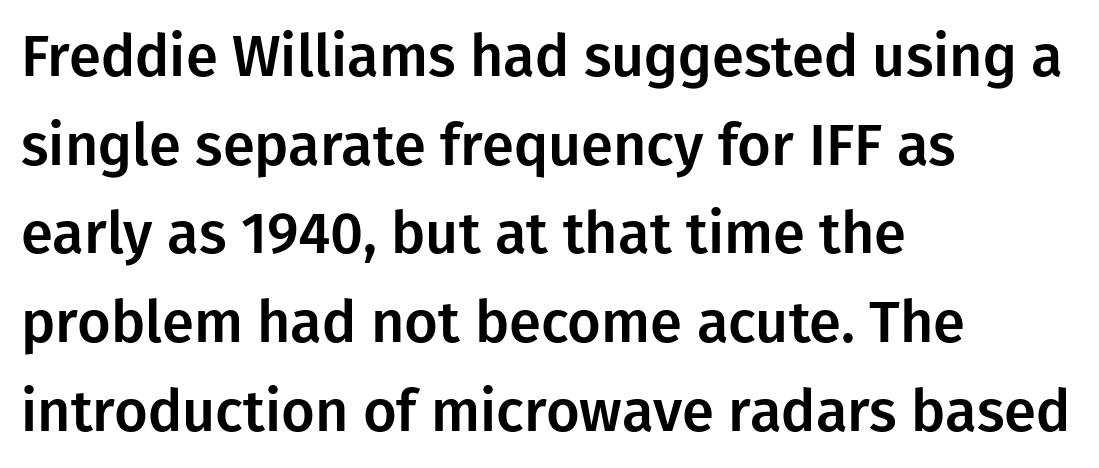
Does extra space separate the letters? No, they use regular spacing. The strip under each line holds only bare page. Posture: upright roman. The passage shown is typed in a proportional face where columns would drift. Grotesque or geometric, the face here clearly has no serifs.
